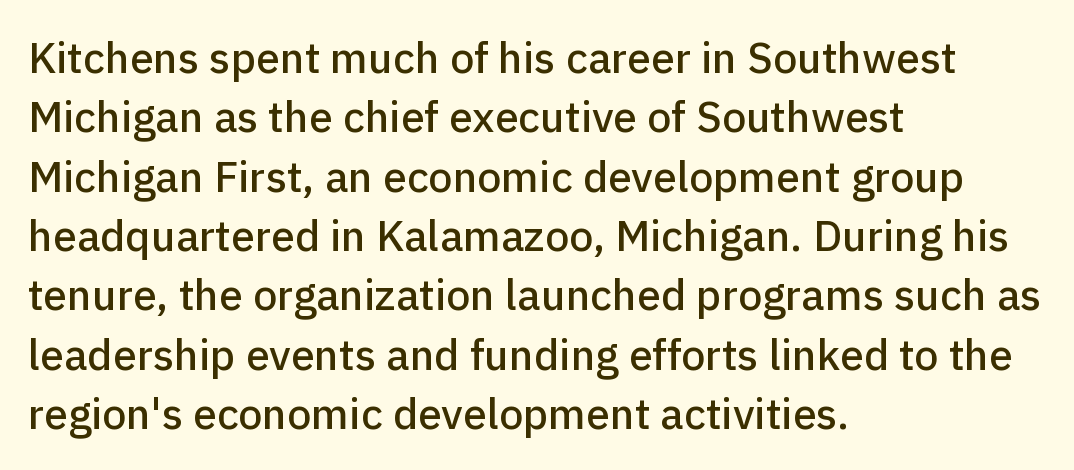
{"serif": "no", "italic": "no", "width": "normal", "stroke_contrast": "low", "x_height": "medium", "monospaced": "no", "underline": "no", "align": "left", "line_spacing": "normal", "line_spacing_ratio": 1.38, "letter_spacing": "normal", "letter_spacing_em": 0.0, "glyph_px": 43}
